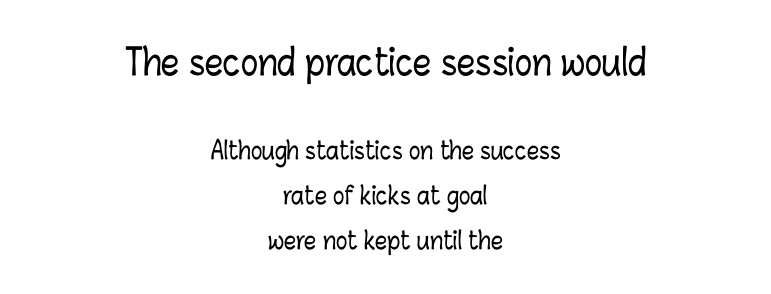
{"italic": "no", "width": "condensed", "stroke_contrast": "low", "x_height": "medium", "monospaced": "no", "underline": "no", "align": "center", "line_spacing_ratio": 1.87, "letter_spacing": "normal", "letter_spacing_em": 0.0, "larger_block": "first", "size_ratio": 1.5, "glyph_px": 36}
